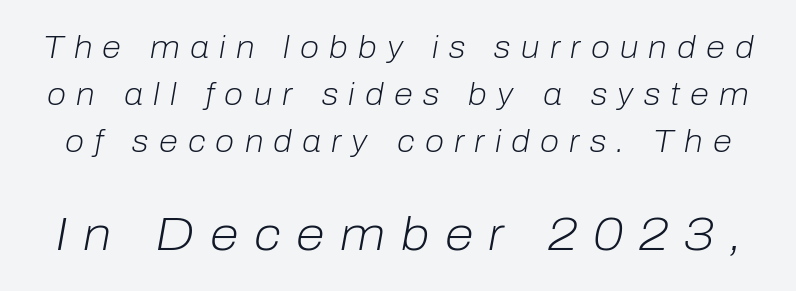
{"italic": "yes", "lean": "right", "slant_degrees": 10, "bold": "no", "weight": "light", "width": "normal", "stroke_contrast": "low", "x_height": "medium", "monospaced": "no", "underline": "no", "line_spacing": "normal", "line_spacing_ratio": 1.51, "letter_spacing": "wide", "letter_spacing_em": 0.33, "larger_block": "second", "size_ratio": 1.52, "glyph_px": 47}
